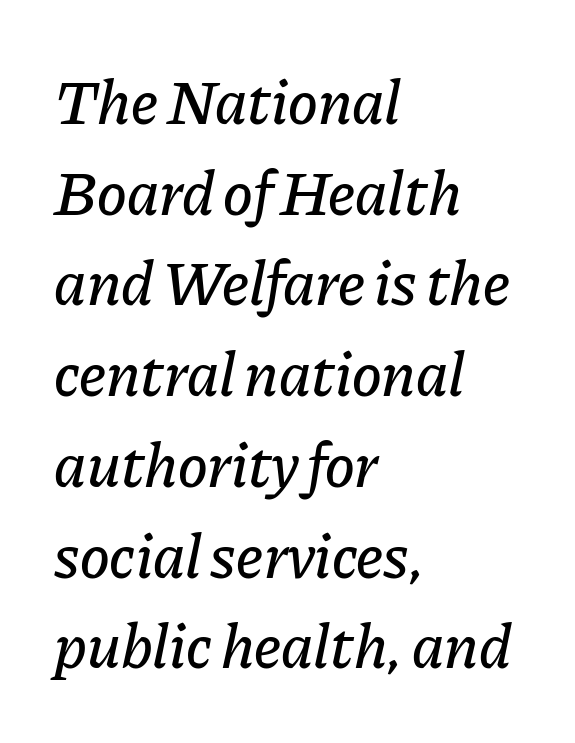
Q: Is the text italic (slanted)? A: Yes, it leans right by about 11 degrees.
Q: Is the text underlined? A: No.
Q: How is the paragraph aligned? A: Left-aligned.
Q: Is the spacing between letters normal or unusually wide? A: Normal.
Q: Is the spacing between lines tight, normal or loose? A: Normal.
Q: Width (condensed, normal, or wide)? A: Normal.
Q: Stroke contrast? A: Low.
Q: x-height? A: Medium.
Q: Monospaced? A: No.
